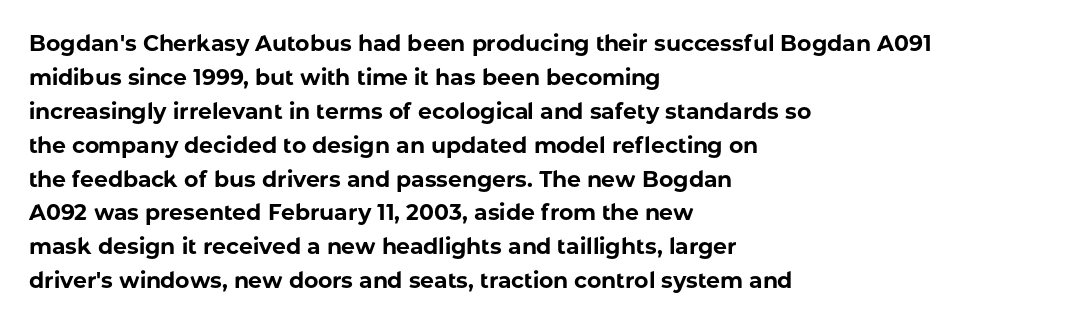
{"italic": "no", "bold": "yes", "underline": "no", "align": "left", "line_spacing": "normal", "line_spacing_ratio": 1.54, "letter_spacing": "normal", "letter_spacing_em": 0.0, "glyph_px": 22}
